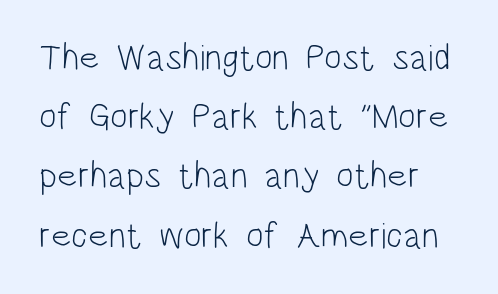
The image shows 37 px light, condensed sans-serif type, upright; set normal line spacing (1.6x), normal letter spacing, not underlined; low stroke contrast and a large x-height.
